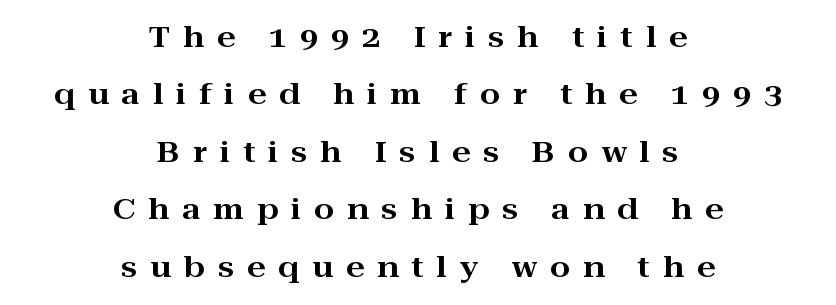
The image shows 29 px wide serif type, upright; set centered, loose line spacing (1.98x), unusually wide letter spacing (+0.45 em), not underlined; high stroke contrast and a medium x-height.
